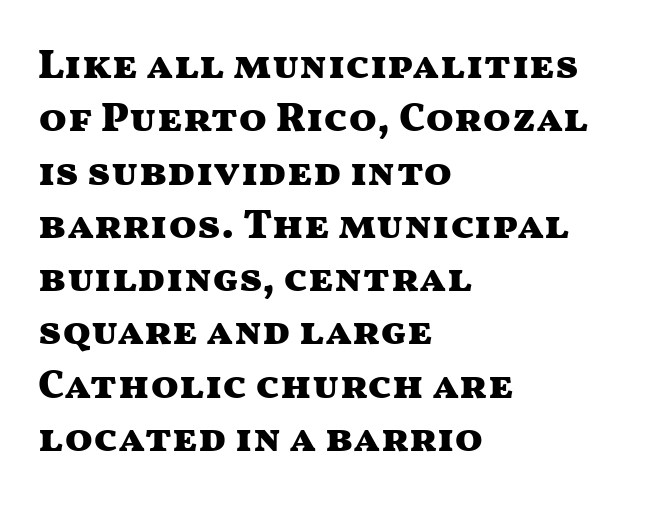
{"serif": "no", "italic": "no", "bold": "yes", "weight": "heavy", "width": "wide", "stroke_contrast": "medium", "x_height": "medium", "monospaced": "no", "underline": "no", "align": "left", "line_spacing": "normal", "line_spacing_ratio": 1.3, "letter_spacing": "normal", "letter_spacing_em": 0.0, "glyph_px": 41}
